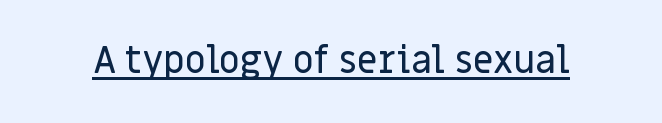
What stands out about the letter spacing? Nothing — it is the standard amount. The letters carry no serifs — their stems end cleanly without finishing strokes. The letters advance in unequal steps, a hallmark of proportional type. A typesetter would mark this as roman, not italic. The face used here appears with an underline applied.
